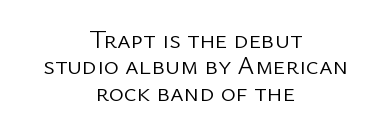
Line starts and ends both wander, symmetrically. No italicization has been applied; the sample stays upright. These lines huddle together more closely than default settings would place them. Nothing unusual about the tracking: characters are spaced as the font intends.
